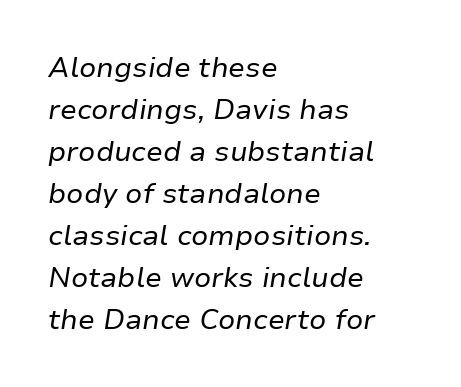
{"italic": "yes", "lean": "right", "slant_degrees": 9, "bold": "no", "weight": "regular", "width": "normal", "stroke_contrast": "low", "x_height": "medium", "monospaced": "no", "underline": "no", "align": "left", "line_spacing": "normal", "line_spacing_ratio": 1.5, "letter_spacing": "normal", "letter_spacing_em": 0.0, "glyph_px": 28}
